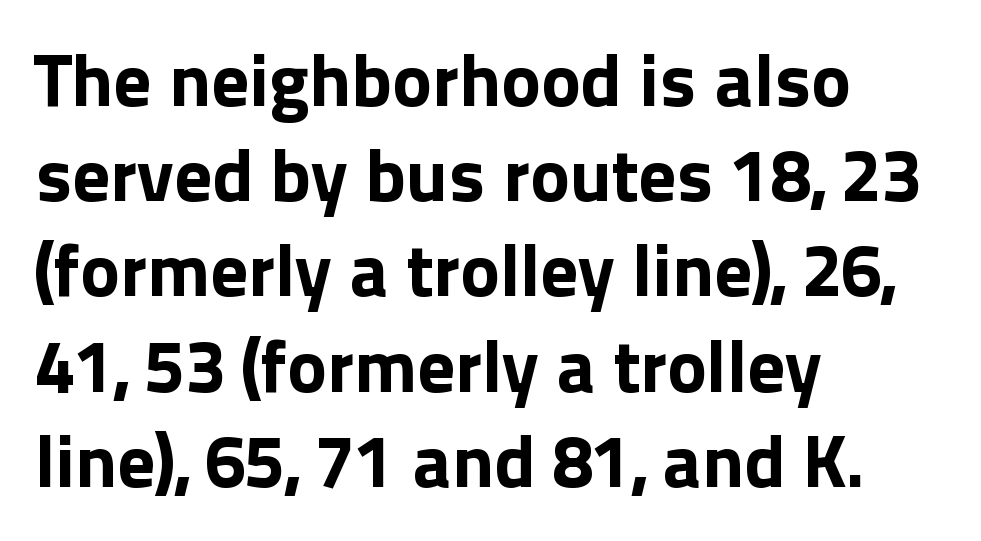
{"serif": "no", "italic": "no", "bold": "yes", "weight": "bold", "width": "normal", "x_height": "medium", "monospaced": "no", "underline": "no", "align": "left", "line_spacing": "normal", "line_spacing_ratio": 1.27, "letter_spacing": "normal", "letter_spacing_em": 0.0, "glyph_px": 75}
